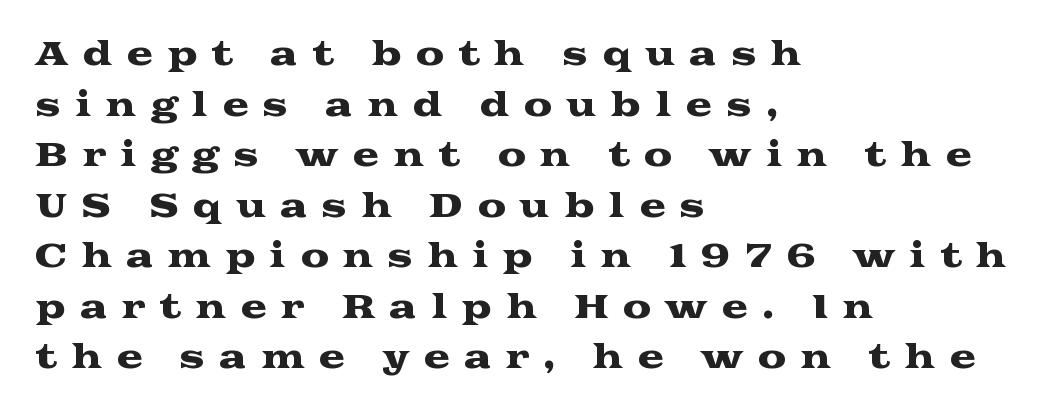
The passage shown has open, widely tracked lettering throughout. Honestly, the row spacing looks completely unremarkable. The rendering shows small feet on the letterforms — a serif design. This is roman type, the default non-slanted kind. Compared with a centered layout, this one pins lines to the left instead.
